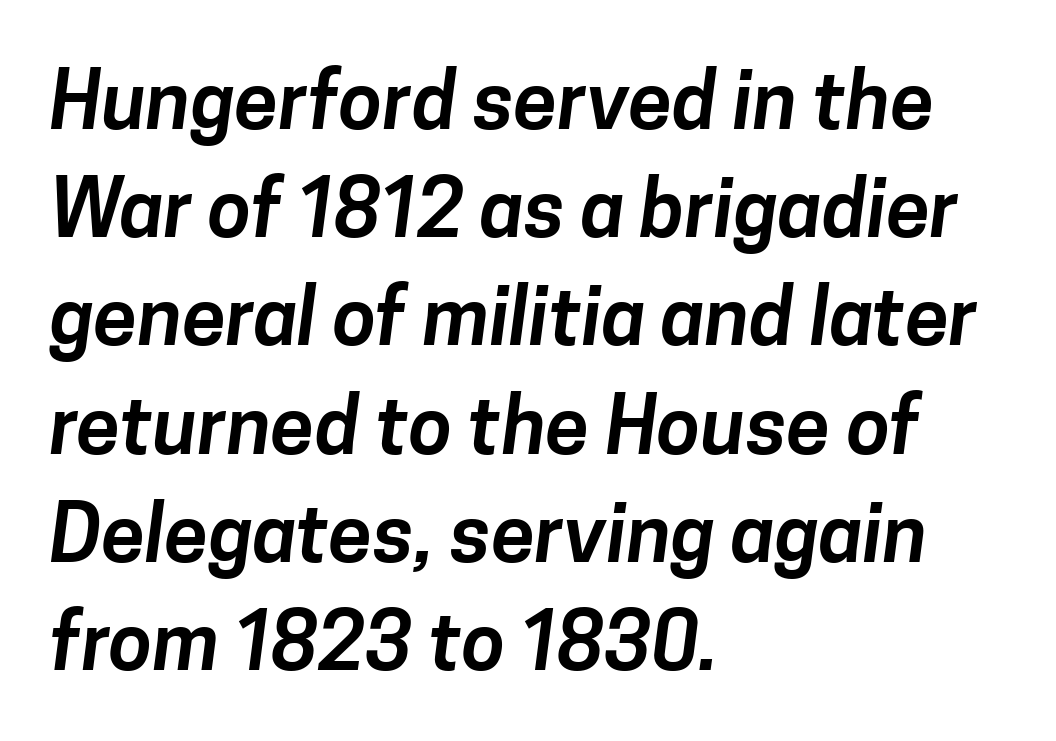
{"serif": "no", "width": "normal", "stroke_contrast": "low", "x_height": "medium", "monospaced": "no", "underline": "no", "align": "left", "line_spacing": "normal", "line_spacing_ratio": 1.37, "letter_spacing": "normal", "letter_spacing_em": 0.0, "glyph_px": 79}
